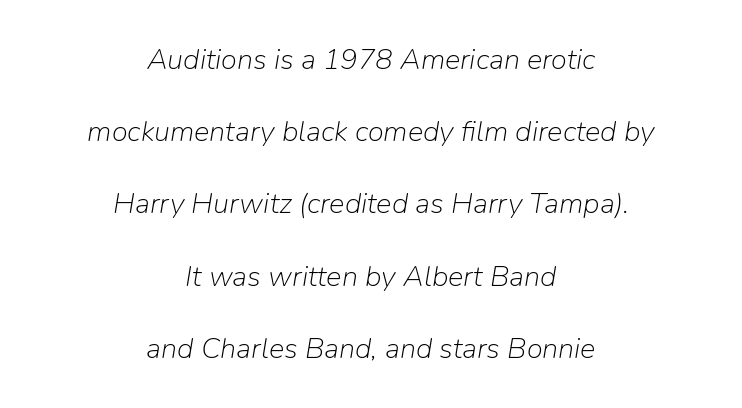
Q: Is the text bold? A: No.
Q: Is the text italic (slanted)? A: Yes, it leans right by about 9 degrees.
Q: Is the text underlined? A: No.
Q: How is the paragraph aligned? A: Centered.
Q: Is the spacing between letters normal or unusually wide? A: Normal.
Q: Is the spacing between lines tight, normal or loose? A: Loose.
Q: Width (condensed, normal, or wide)? A: Normal.
Q: Stroke contrast? A: Low.
Q: x-height? A: Medium.
Q: Monospaced? A: No.
